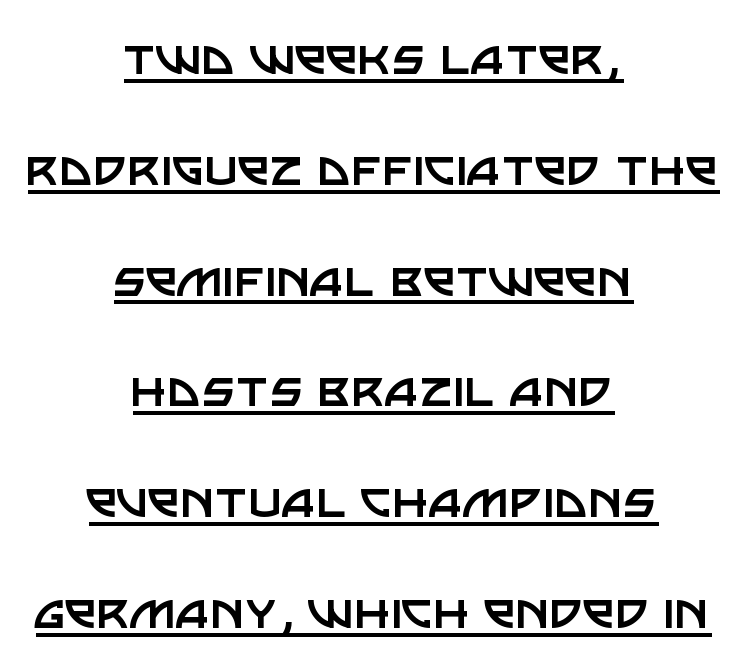
Q: Is the text bold? A: No.
Q: Is the text italic (slanted)? A: No, it is upright.
Q: Is the typeface a serif or a sans-serif typeface? A: Sans-serif.
Q: Is the text underlined? A: Yes.
Q: How is the paragraph aligned? A: Centered.
Q: Is the spacing between letters normal or unusually wide? A: Normal.
Q: Is the spacing between lines tight, normal or loose? A: Loose.
Q: Width (condensed, normal, or wide)? A: Normal.
Q: Stroke contrast? A: Low.
Q: x-height? A: Large.
Q: Monospaced? A: No.
